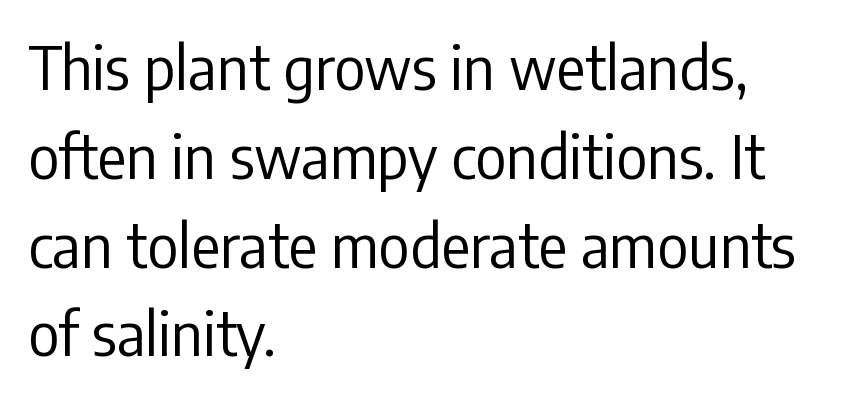
The image shows 60 px regular-weight, condensed sans-serif type, upright; set left-aligned, normal line spacing (1.48x), normal letter spacing, not underlined; low stroke contrast and a medium x-height.
